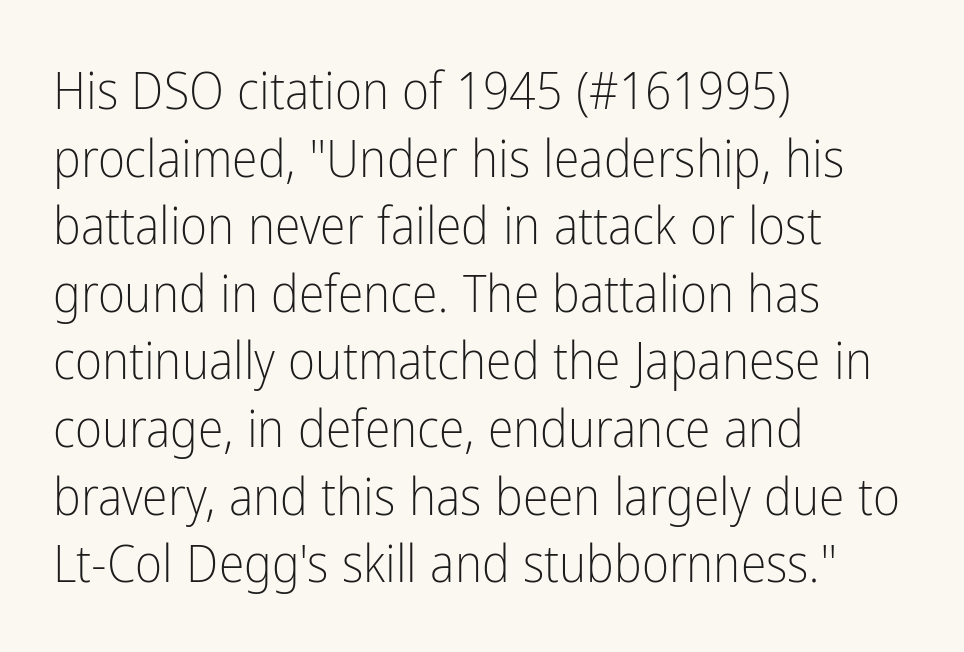
The image shows 52 px light, condensed sans-serif type, upright; set left-aligned, normal line spacing (1.3x), normal letter spacing, not underlined; low stroke contrast and a medium x-height.
